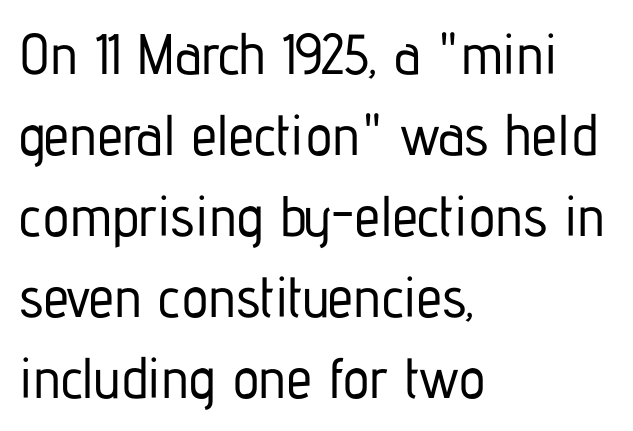
{"serif": "no", "italic": "no", "width": "condensed", "stroke_contrast": "low", "x_height": "medium", "monospaced": "no", "underline": "no", "align": "left", "line_spacing": "normal", "line_spacing_ratio": 1.42, "letter_spacing": "normal", "letter_spacing_em": 0.0, "glyph_px": 57}
